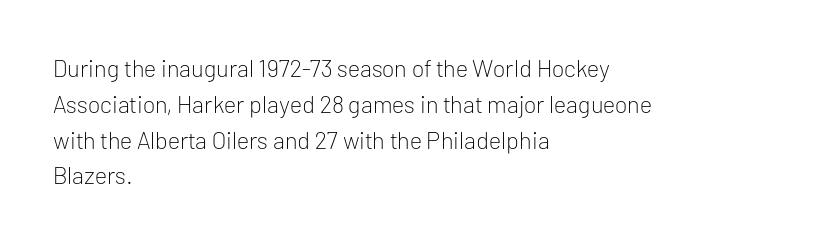
{"italic": "no", "bold": "no", "underline": "no", "align": "left", "line_spacing": "normal", "line_spacing_ratio": 1.49, "letter_spacing": "normal", "letter_spacing_em": 0.0, "glyph_px": 24}
